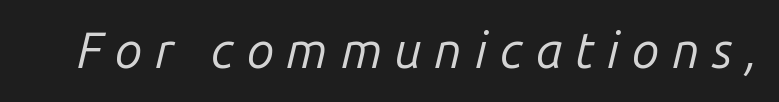
{"italic": "yes", "lean": "right", "slant_degrees": 14, "bold": "no", "weight": "regular", "width": "normal", "stroke_contrast": "low", "x_height": "medium", "monospaced": "no", "underline": "no", "letter_spacing": "wide", "letter_spacing_em": 0.25, "glyph_px": 50}
